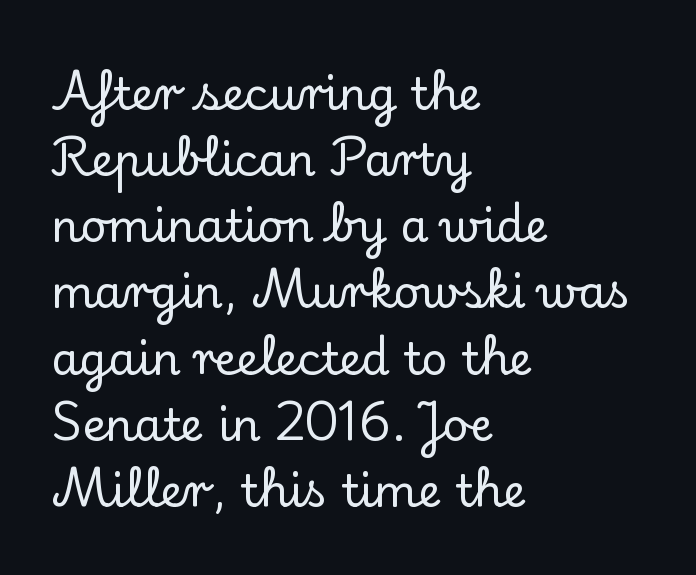
The image shows 45 px serif type, upright; set left-aligned, normal line spacing (1.47x), normal letter spacing, not underlined; low stroke contrast and a small x-height.
